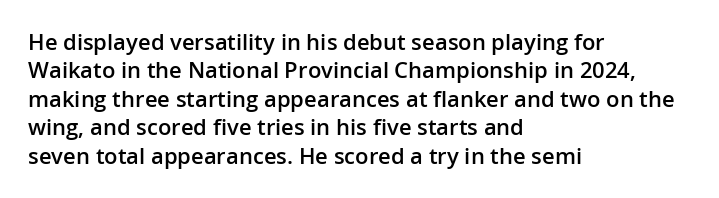
The image shows 22 px text type, upright; set left-aligned, normal line spacing (1.29x), normal letter spacing, not underlined.
